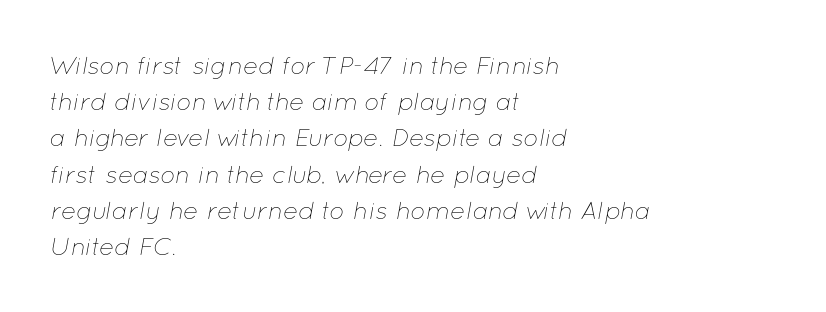
Q: Is the text bold? A: No.
Q: Is the text italic (slanted)? A: Yes, it leans right by about 12 degrees.
Q: Is the text underlined? A: No.
Q: How is the paragraph aligned? A: Left-aligned.
Q: Is the spacing between letters normal or unusually wide? A: Normal.
Q: Is the spacing between lines tight, normal or loose? A: Normal.
